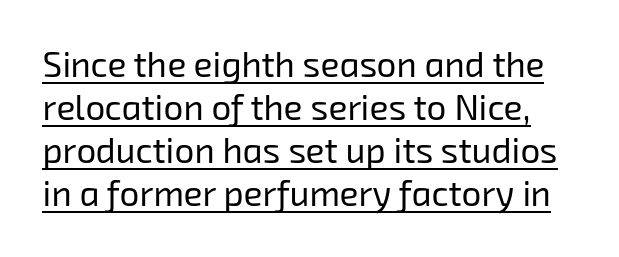
The image shows 35 px regular-weight sans-serif type; set line spacing 1.23x, normal letter spacing, underlined; low stroke contrast and a medium x-height.
